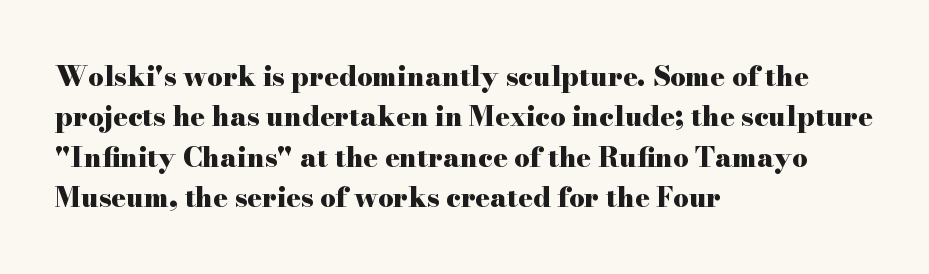
{"italic": "no", "bold": "yes", "underline": "no", "align": "left", "line_spacing": "normal", "line_spacing_ratio": 1.5, "letter_spacing": "normal", "letter_spacing_em": 0.0, "glyph_px": 27}
